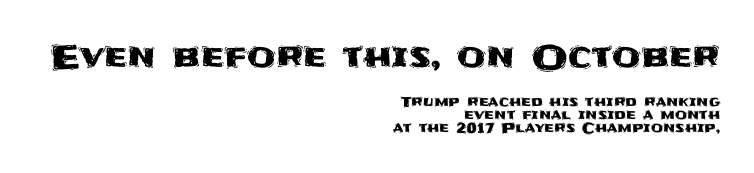
Q: Is the text italic (slanted)? A: No, it is upright.
Q: Is the typeface a serif or a sans-serif typeface? A: Sans-serif.
Q: Is the text underlined? A: No.
Q: How is the paragraph aligned? A: Right-aligned.
Q: Is the spacing between letters normal or unusually wide? A: Normal.
Q: Is the spacing between lines tight, normal or loose? A: Tight.
Q: Which block of text is set in a larger size, the first (top) or the second (bottom)? A: The first (top) one.
Q: Width (condensed, normal, or wide)? A: Normal.
Q: Stroke contrast? A: Medium.
Q: x-height? A: Large.
Q: Monospaced? A: No.
